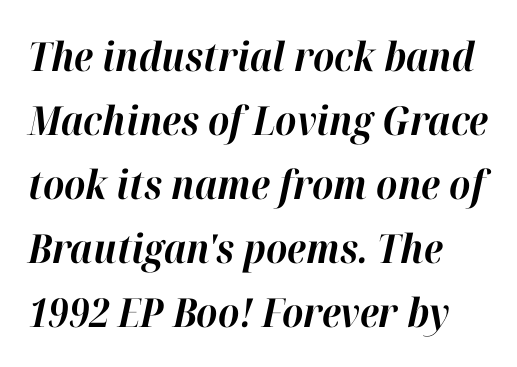
Q: Is the text bold? A: Yes.
Q: Is the text italic (slanted)? A: Yes, it leans right by about 12 degrees.
Q: Is the text underlined? A: No.
Q: How is the paragraph aligned? A: Left-aligned.
Q: Is the spacing between letters normal or unusually wide? A: Normal.
Q: Is the spacing between lines tight, normal or loose? A: Normal.
Q: Width (condensed, normal, or wide)? A: Normal.
Q: Stroke contrast? A: High.
Q: x-height? A: Medium.
Q: Monospaced? A: No.
